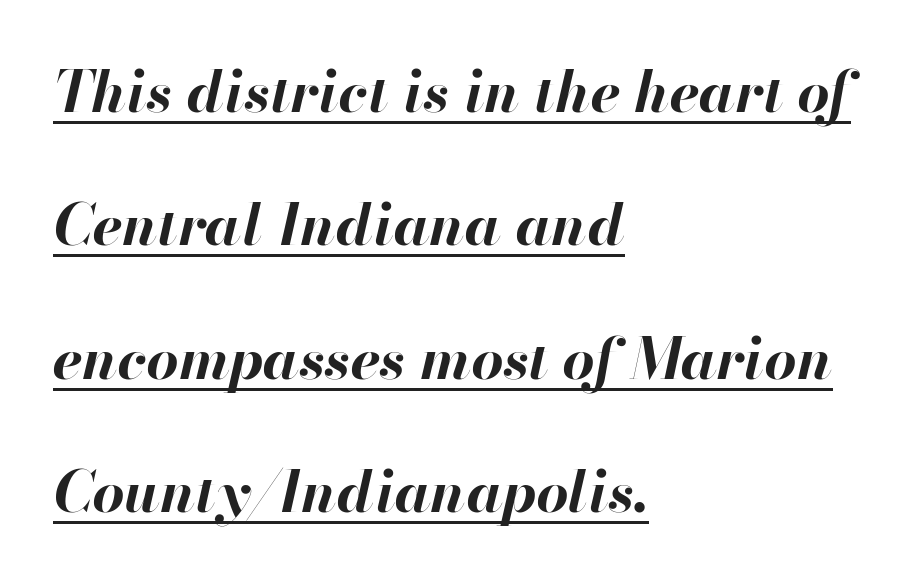
The image shows 57 px bold type, italic (leaning right); set left-aligned, loose line spacing (2.34x), normal letter spacing, underlined; high stroke contrast and a small x-height.
